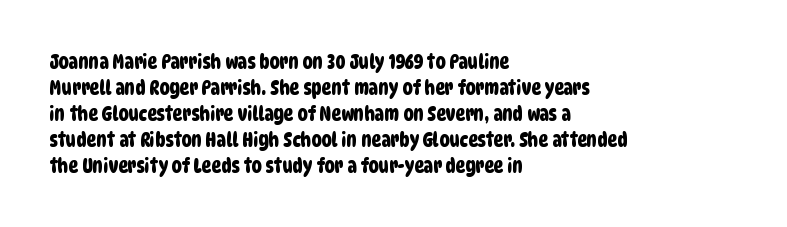
The leading is moderate, giving the passage an even texture. Leftover space on each line is placed entirely after the last word. A clean baseline with only descenders dipping below it. In terms of letterspacing, this is plain default setting.
